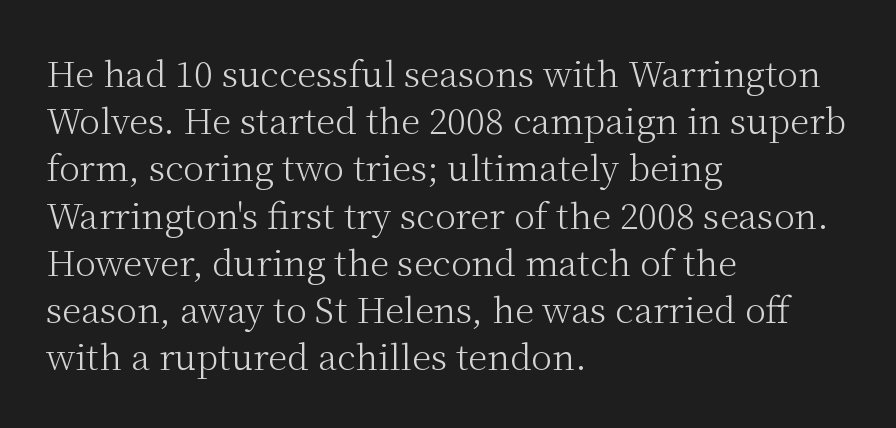
The image shows 35 px light serif type, upright; set left-aligned, normal line spacing (1.35x), normal letter spacing, not underlined; medium stroke contrast and a medium x-height.
